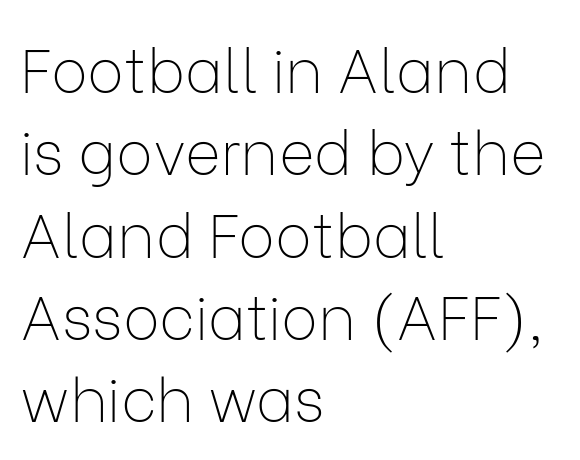
{"serif": "no", "italic": "no", "bold": "no", "weight": "thin", "width": "normal", "stroke_contrast": "low", "x_height": "medium", "monospaced": "no", "underline": "no", "align": "left", "line_spacing": "normal", "line_spacing_ratio": 1.35, "letter_spacing": "normal", "letter_spacing_em": 0.0, "glyph_px": 61}
